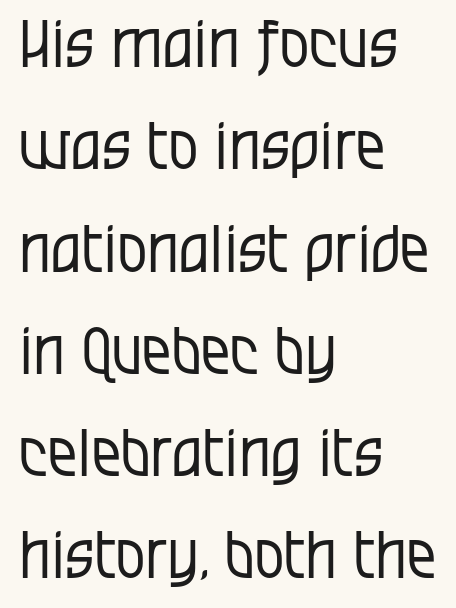
{"serif": "no", "italic": "no", "bold": "no", "weight": "regular", "width": "condensed", "stroke_contrast": "low", "x_height": "large", "monospaced": "no", "underline": "no", "align": "left", "line_spacing": "normal", "line_spacing_ratio": 1.55, "letter_spacing": "normal", "letter_spacing_em": 0.0, "glyph_px": 66}
